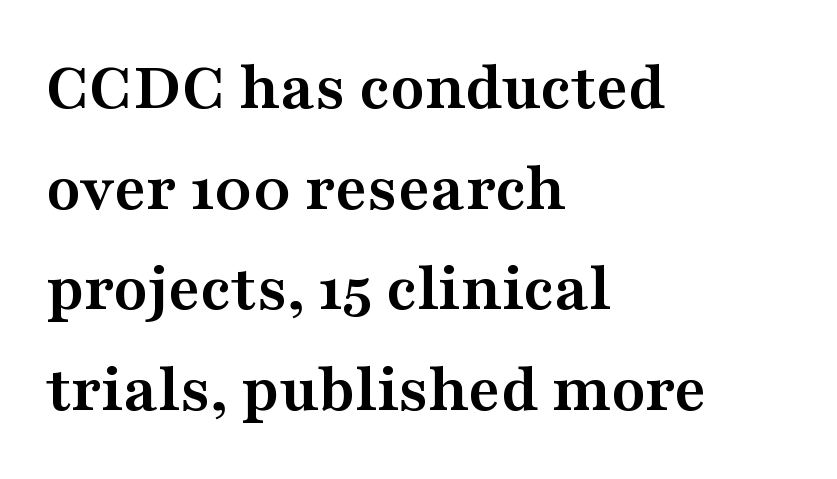
Q: Is the text bold? A: Yes.
Q: Is the text italic (slanted)? A: No, it is upright.
Q: Is the typeface a serif or a sans-serif typeface? A: Serif.
Q: Is the text underlined? A: No.
Q: How is the paragraph aligned? A: Left-aligned.
Q: Is the spacing between letters normal or unusually wide? A: Normal.
Q: Is the spacing between lines tight, normal or loose? A: Normal.
Q: Width (condensed, normal, or wide)? A: Wide.
Q: Stroke contrast? A: Medium.
Q: x-height? A: Medium.
Q: Monospaced? A: No.
